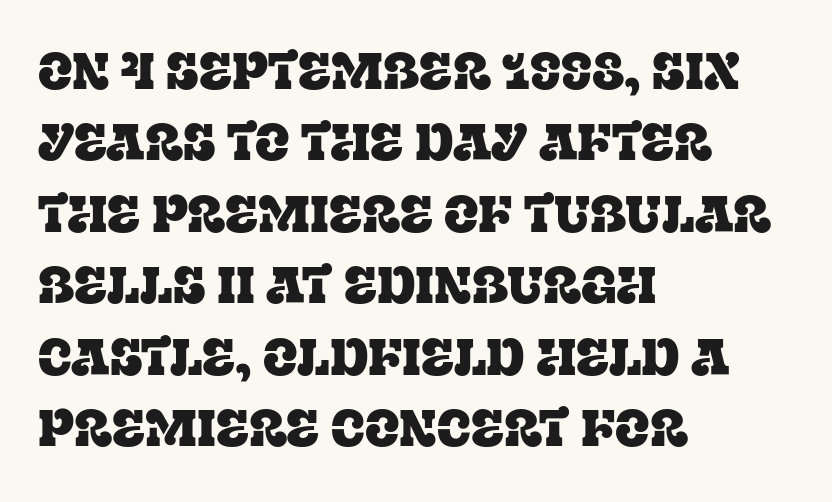
The image shows 51 px serif type, upright; set left-aligned, normal line spacing (1.4x), normal letter spacing, not underlined; low stroke contrast and a large x-height.
